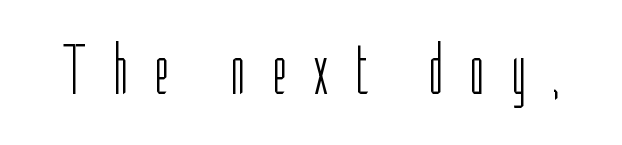
Substantial extra tracking has been applied to these lines. Check the space under the baseline: it is left empty. A roman cut, with each character standing at attention. Stems here are at most as thick as an everyday book face. A sans-serif font was chosen for this passage.
